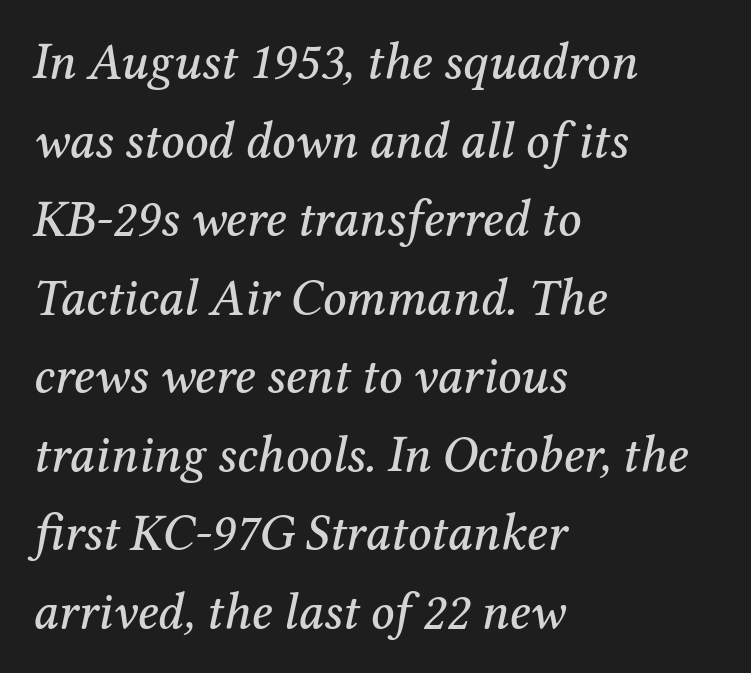
{"serif": "yes", "italic": "yes", "lean": "right", "slant_degrees": 12, "width": "normal", "stroke_contrast": "medium", "x_height": "medium", "monospaced": "no", "underline": "no", "align": "left", "line_spacing": "normal", "line_spacing_ratio": 1.54, "letter_spacing": "normal", "letter_spacing_em": 0.0, "glyph_px": 51}
